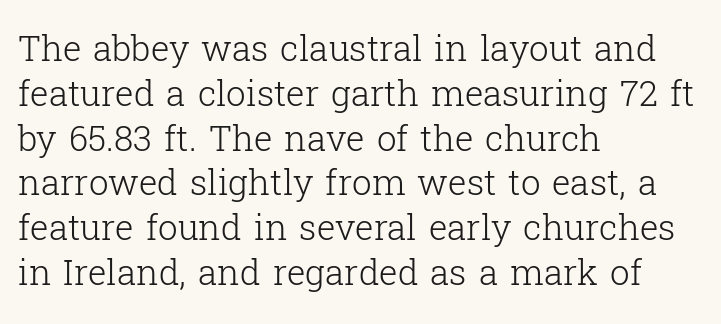
Q: Is the text bold? A: No.
Q: Is the text italic (slanted)? A: No, it is upright.
Q: Is the typeface a serif or a sans-serif typeface? A: Serif.
Q: Is the text underlined? A: No.
Q: How is the paragraph aligned? A: Left-aligned.
Q: Is the spacing between letters normal or unusually wide? A: Normal.
Q: Is the spacing between lines tight, normal or loose? A: Normal.
Q: Width (condensed, normal, or wide)? A: Normal.
Q: Stroke contrast? A: Low.
Q: x-height? A: Medium.
Q: Monospaced? A: No.
